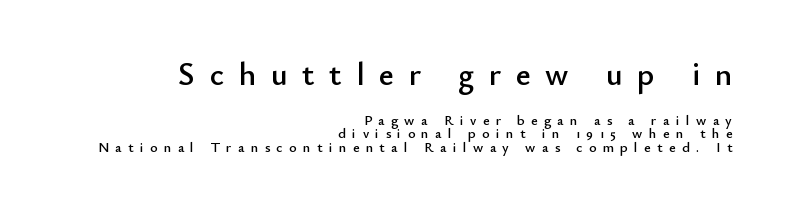
Q: Is the text italic (slanted)? A: No, it is upright.
Q: Is the typeface a serif or a sans-serif typeface? A: Sans-serif.
Q: Is the text underlined? A: No.
Q: How is the paragraph aligned? A: Right-aligned.
Q: Is the spacing between letters normal or unusually wide? A: Unusually wide.
Q: Is the spacing between lines tight, normal or loose? A: Tight.
Q: Which block of text is set in a larger size, the first (top) or the second (bottom)? A: The first (top) one.
Q: Width (condensed, normal, or wide)? A: Normal.
Q: Stroke contrast? A: Low.
Q: x-height? A: Small.
Q: Monospaced? A: No.
